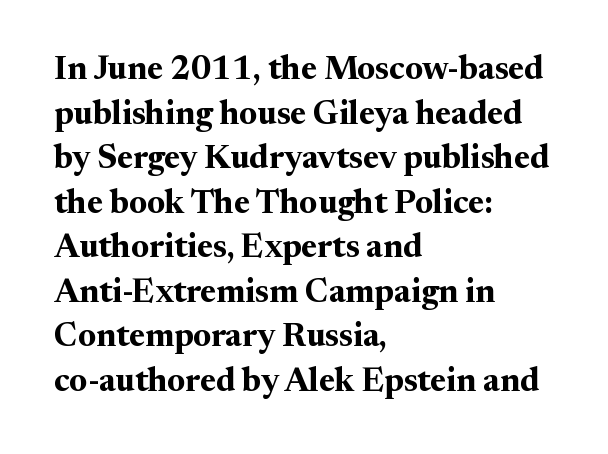
The image shows 33 px bold serif type, upright; set left-aligned, normal line spacing (1.35x), normal letter spacing, not underlined; medium stroke contrast and a medium x-height.
